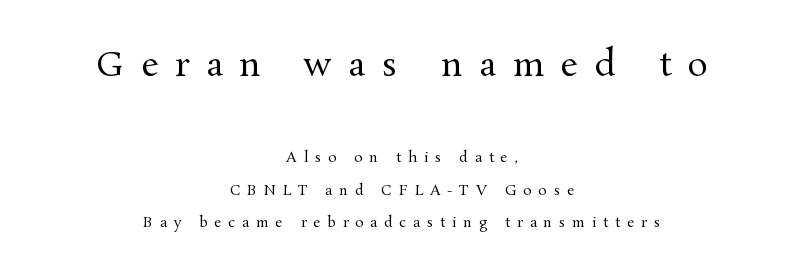
{"serif": "yes", "italic": "no", "bold": "no", "weight": "regular", "width": "normal", "stroke_contrast": "medium", "x_height": "medium", "monospaced": "no", "underline": "no", "align": "center", "line_spacing": "loose", "line_spacing_ratio": 2.32, "letter_spacing": "wide", "letter_spacing_em": 0.49, "larger_block": "first", "size_ratio": 2.43, "glyph_px": 34}
